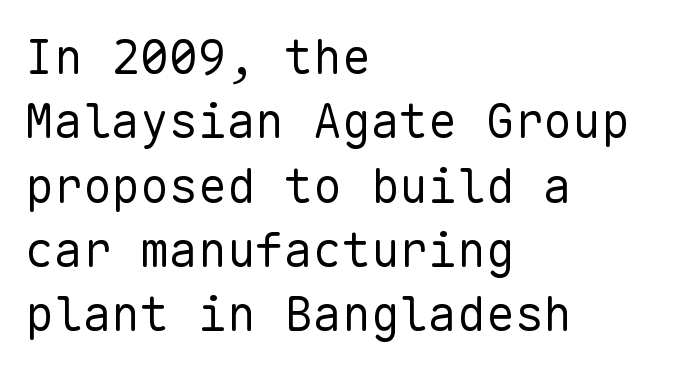
Type style note: lacks serifs. A typesetter would call this leading conventional body-copy spacing. Only glyphs here, with clear space below each row. Which margin do the lines hug? The left one — the right edge is uneven. Upright lettering throughout. A typesetter would call this monospace, since all characters share one set width.
